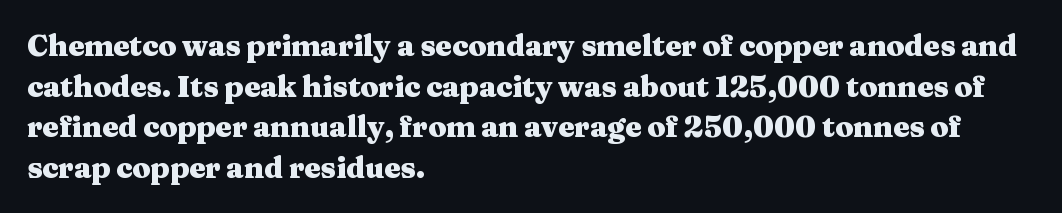
Is the type bold? Yes — the strokes are clearly thick and heavy. Students, observe: this is what conventionally led text looks like. Small tapered or slab feet sit at the stroke ends, so this counts as serif. Honestly, the letter spacing is just normal — you wouldn't notice it.
